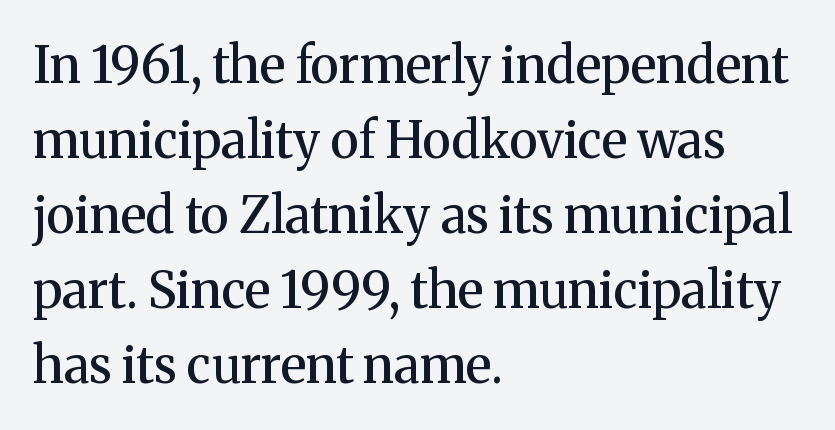
{"serif": "yes", "italic": "no", "bold": "semi", "weight": "semibold", "width": "normal", "stroke_contrast": "medium", "x_height": "medium", "monospaced": "no", "underline": "no", "align": "left", "line_spacing": "normal", "line_spacing_ratio": 1.5, "letter_spacing": "normal", "letter_spacing_em": 0.0, "glyph_px": 50}
